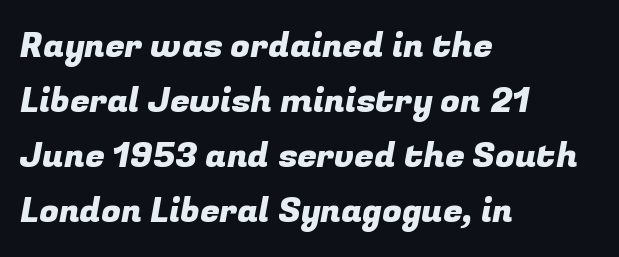
The glyphs are unaccompanied by any horizontal stroke below them. The rendering uses a moderate line-height, typical for paragraphs. Is this a fixed-width face? No — the glyphs have proportional, varying widths. The rendering shows plain stroke endings on the letterforms — a sans-serif design. If you drew a ruler down the left edge, every line would touch it. The gaps between neighbouring characters are ordinary and unremarkable.
